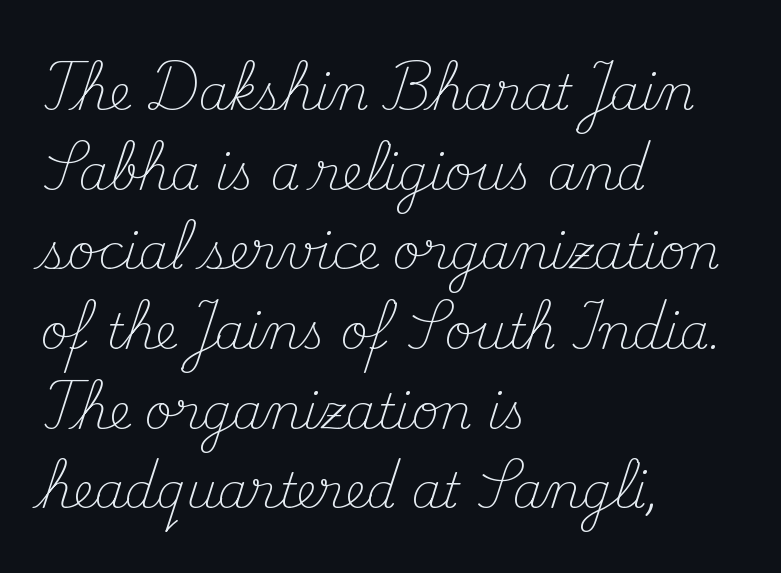
The image shows 48 px light serif type; set left-aligned, normal line spacing (1.66x), normal letter spacing, not underlined; medium stroke contrast and a small x-height.
